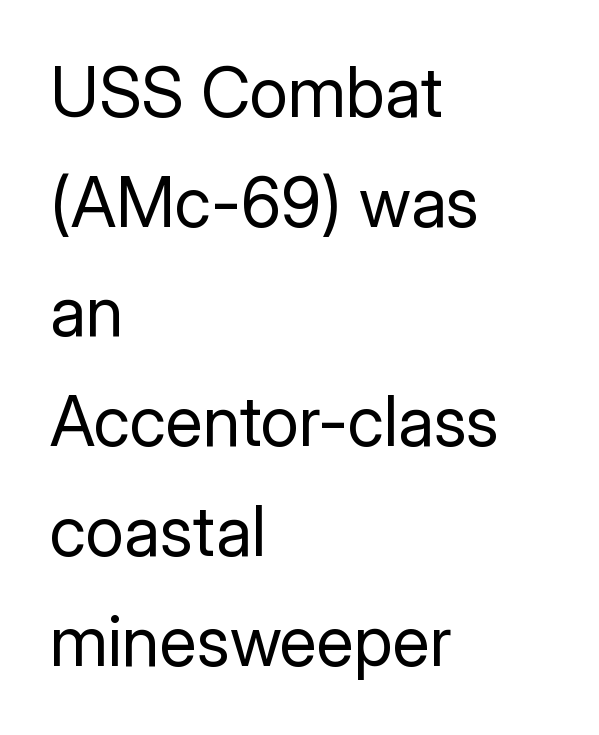
Rows of type keep a routine distance in the vertical direction. You could not count columns in this text — the font is proportionally spaced. This is the regular roman posture of the typeface. Is the stroke heavy? The answer is a plain regular-or-lighter.
